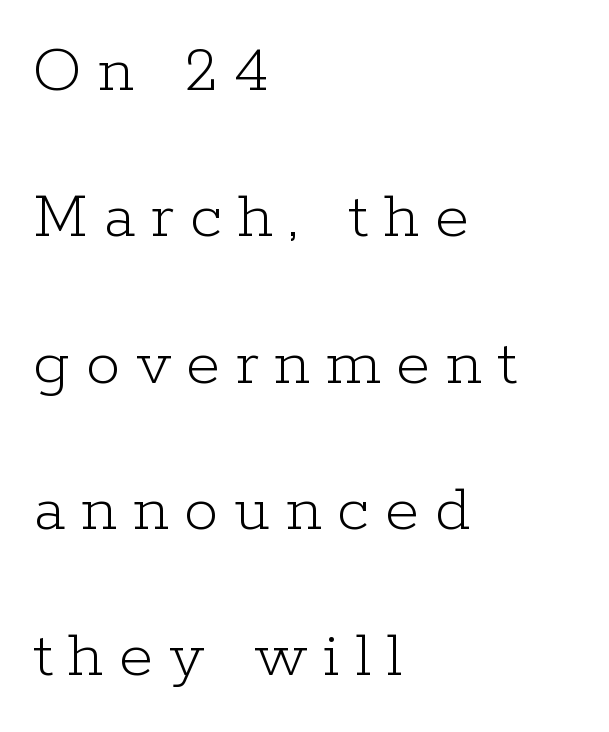
The image shows 69 px light serif type, upright; set left-aligned, loose line spacing (2.12x), unusually wide letter spacing (+0.23 em), not underlined; low stroke contrast and a medium x-height.
